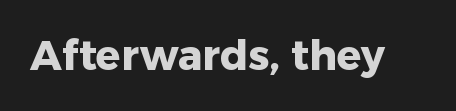
{"serif": "no", "italic": "no", "bold": "yes", "weight": "heavy", "width": "normal", "stroke_contrast": "low", "x_height": "medium", "monospaced": "no", "underline": "no", "letter_spacing": "normal", "letter_spacing_em": 0.0, "glyph_px": 41}
